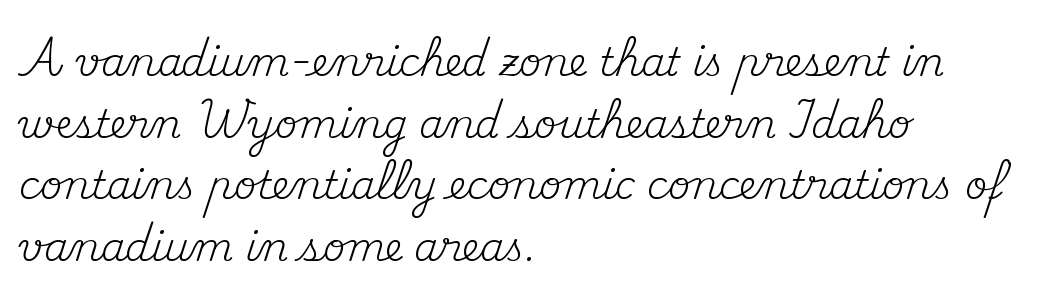
Q: Is the text bold? A: No.
Q: Is the text italic (slanted)? A: Yes.
Q: Is the typeface a serif or a sans-serif typeface? A: Serif.
Q: Is the text underlined? A: No.
Q: How is the paragraph aligned? A: Left-aligned.
Q: Is the spacing between letters normal or unusually wide? A: Normal.
Q: Is the spacing between lines tight, normal or loose? A: Normal.
Q: Width (condensed, normal, or wide)? A: Normal.
Q: Stroke contrast? A: Medium.
Q: x-height? A: Small.
Q: Monospaced? A: No.
